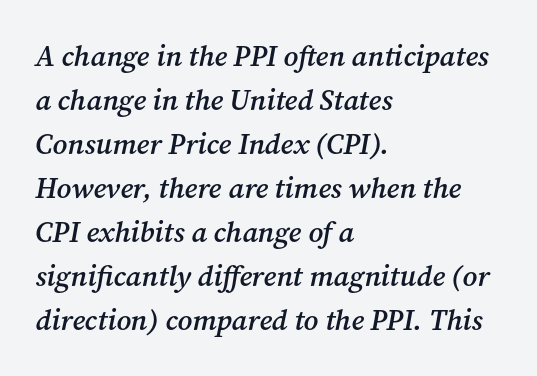
Q: Is the text bold? A: Semi-bold.
Q: Is the text italic (slanted)? A: Yes, it leans right by about 12 degrees.
Q: Is the typeface a serif or a sans-serif typeface? A: Serif.
Q: Is the text underlined? A: No.
Q: How is the paragraph aligned? A: Left-aligned.
Q: Is the spacing between letters normal or unusually wide? A: Normal.
Q: Is the spacing between lines tight, normal or loose? A: Normal.
Q: Width (condensed, normal, or wide)? A: Normal.
Q: Stroke contrast? A: Medium.
Q: x-height? A: Medium.
Q: Monospaced? A: No.
